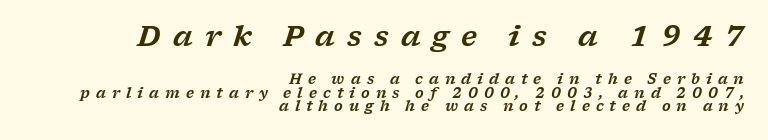
Q: Is the text italic (slanted)? A: Yes, it leans right by about 17 degrees.
Q: Is the typeface a serif or a sans-serif typeface? A: Serif.
Q: Is the text underlined? A: No.
Q: How is the paragraph aligned? A: Right-aligned.
Q: Is the spacing between letters normal or unusually wide? A: Unusually wide.
Q: Is the spacing between lines tight, normal or loose? A: Tight.
Q: Which block of text is set in a larger size, the first (top) or the second (bottom)? A: The first (top) one.
Q: Width (condensed, normal, or wide)? A: Wide.
Q: Stroke contrast? A: Low.
Q: x-height? A: Medium.
Q: Monospaced? A: No.
